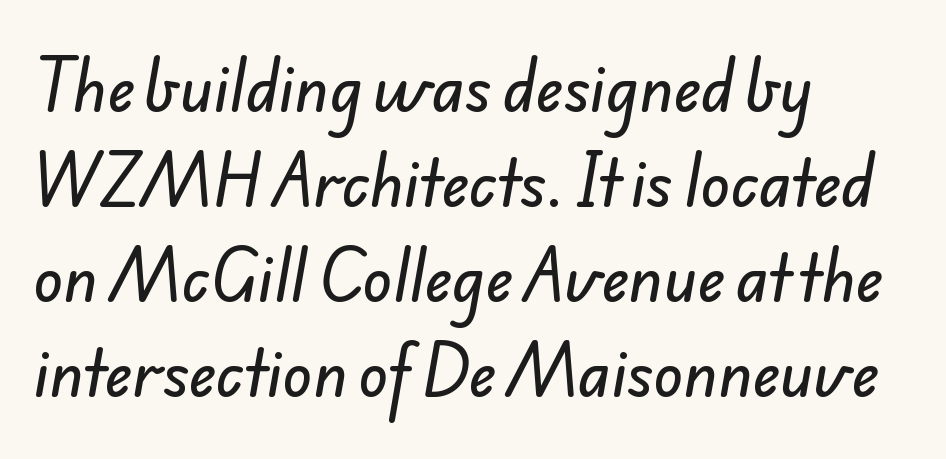
Q: Is the typeface a serif or a sans-serif typeface? A: Sans-serif.
Q: Is the text underlined? A: No.
Q: How is the paragraph aligned? A: Left-aligned.
Q: Is the spacing between letters normal or unusually wide? A: Normal.
Q: Is the spacing between lines tight, normal or loose? A: Normal.
Q: Width (condensed, normal, or wide)? A: Normal.
Q: Stroke contrast? A: Low.
Q: x-height? A: Small.
Q: Monospaced? A: No.
